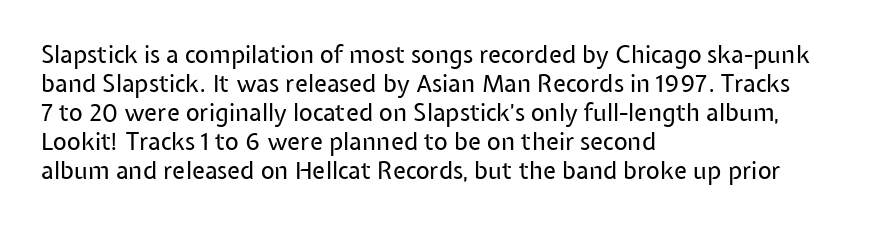
{"italic": "no", "bold": "no", "underline": "no", "align": "left", "line_spacing_ratio": 1.21, "letter_spacing": "normal", "letter_spacing_em": 0.0, "glyph_px": 24}
